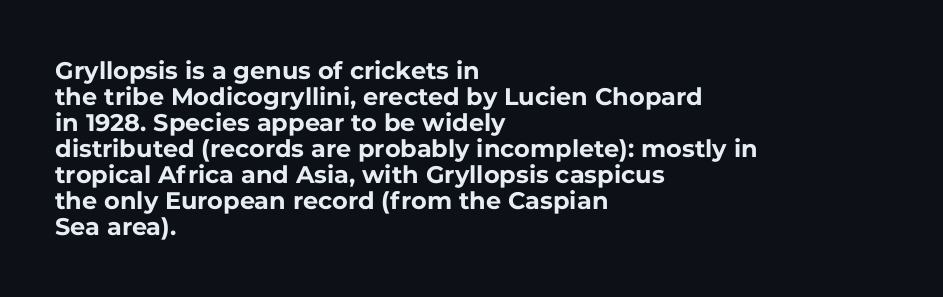
The strokes are fattened all the way to bold. The block of text is dense from top to bottom, with scant space between rows. The lines in this sample share a left origin and differ only in where they stop. Quick note: not italic, upright.
